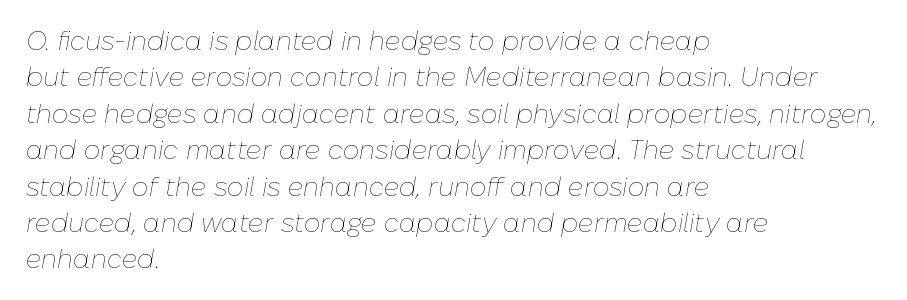
The image shows 26 px text type, italic (leaning right); set left-aligned, normal line spacing (1.4x), normal letter spacing, not underlined.
